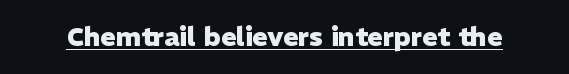
Q: Is the text bold? A: Yes.
Q: Is the text italic (slanted)? A: No, it is upright.
Q: Is the text underlined? A: Yes.
Q: Is the spacing between letters normal or unusually wide? A: Normal.
